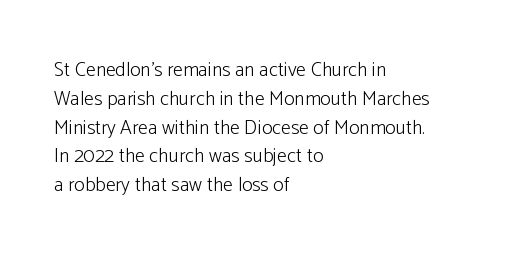
Vertical strokes here are truly vertical. The typesetting does not lean heavy: it is not bold. These lines keep a tight, regular rhythm from letter to letter. Anything drawn beneath the words? Only blank space. The designer left line spacing at the default. Caption: multi-line text, flush left, ragged right.
